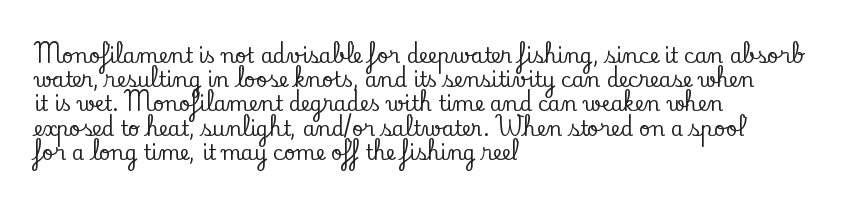
Q: Is the text italic (slanted)? A: No, it is upright.
Q: Is the text underlined? A: No.
Q: How is the paragraph aligned? A: Left-aligned.
Q: Is the spacing between letters normal or unusually wide? A: Normal.
